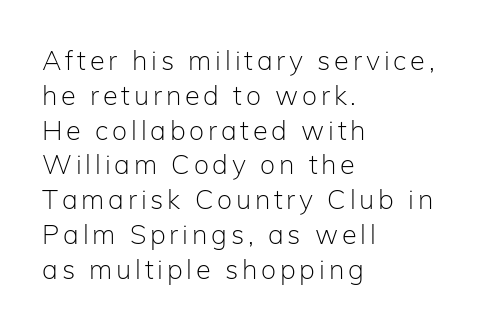
Is this a heavy cut? Hardly; it is regular or lighter. Decoration check: the copy has no underline. Visually the block forms a straight wall on the left and a jagged coastline on the right. When letters stand straight like this, we call the style roman or upright. Quick note: interline space is typical.
